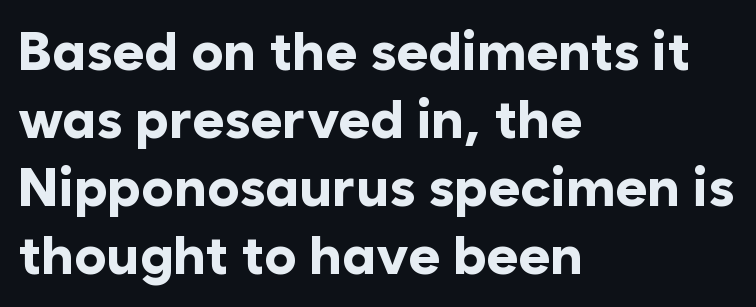
The image shows 54 px bold sans-serif type, upright; set left-aligned, normal line spacing (1.26x), normal letter spacing, not underlined; low stroke contrast and a medium x-height.
